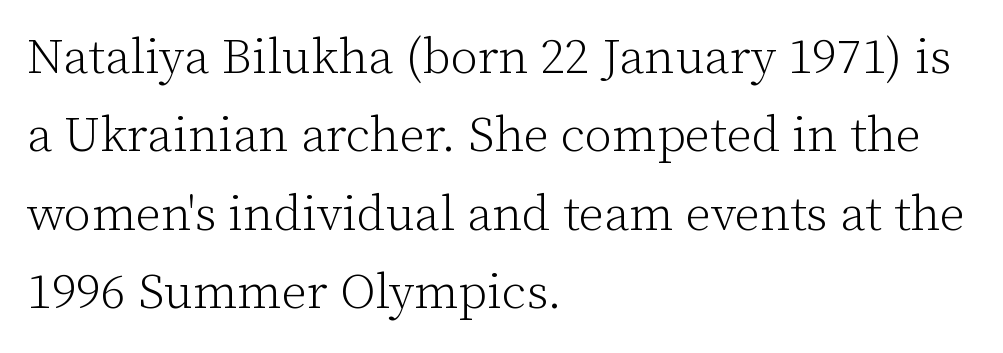
The image shows 50 px light serif type, upright; set left-aligned, normal line spacing (1.57x), normal letter spacing, not underlined; low stroke contrast and a medium x-height.
